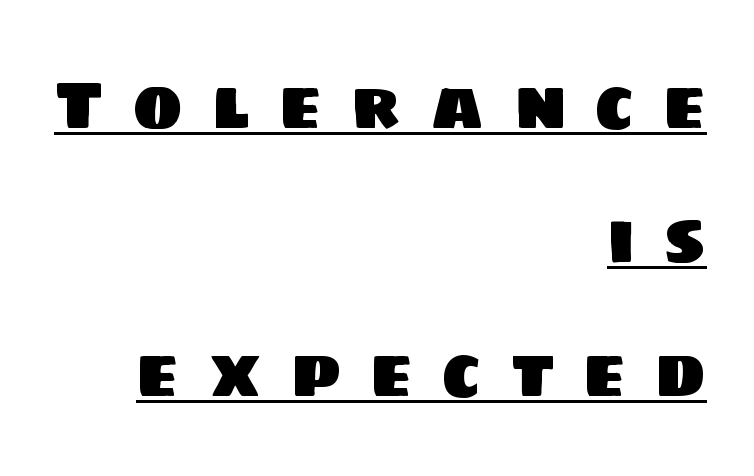
{"serif": "no", "width": "normal", "stroke_contrast": "low", "x_height": "large", "monospaced": "no", "underline": "yes", "align": "right", "line_spacing": "loose", "line_spacing_ratio": 1.97, "letter_spacing": "wide", "letter_spacing_em": 0.42, "glyph_px": 68}
